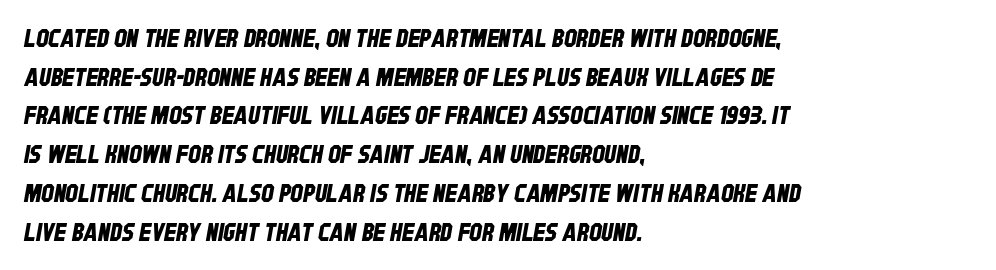
Q: Is the text underlined? A: No.
Q: How is the paragraph aligned? A: Left-aligned.
Q: Is the spacing between letters normal or unusually wide? A: Normal.
Q: Is the spacing between lines tight, normal or loose? A: Normal.
